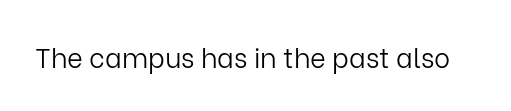
Q: Is the text bold? A: No.
Q: Is the text italic (slanted)? A: No, it is upright.
Q: Is the text underlined? A: No.
Q: Is the spacing between letters normal or unusually wide? A: Normal.
